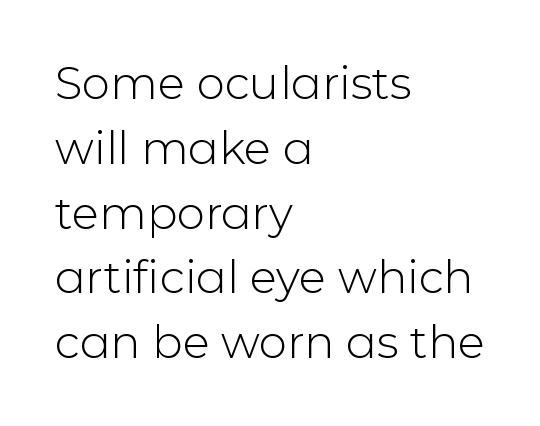
Q: Is the text bold? A: No.
Q: Is the text italic (slanted)? A: No, it is upright.
Q: Is the typeface a serif or a sans-serif typeface? A: Sans-serif.
Q: Is the text underlined? A: No.
Q: How is the paragraph aligned? A: Left-aligned.
Q: Is the spacing between letters normal or unusually wide? A: Normal.
Q: Is the spacing between lines tight, normal or loose? A: Normal.
Q: Width (condensed, normal, or wide)? A: Normal.
Q: Stroke contrast? A: Low.
Q: x-height? A: Medium.
Q: Monospaced? A: No.
